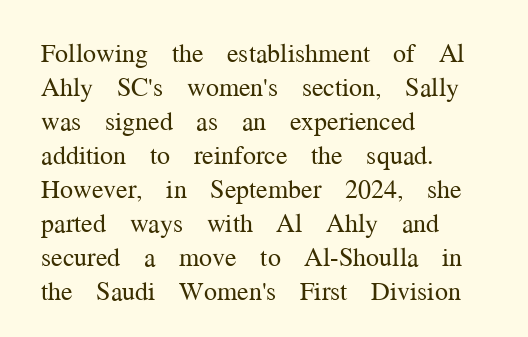
Descenders are the only things crossing below the line. All the whitespace from short lines collects on the right. Characters remain perfectly vertical along every line. The letters sit at their default tracking, neither squeezed nor spread.
